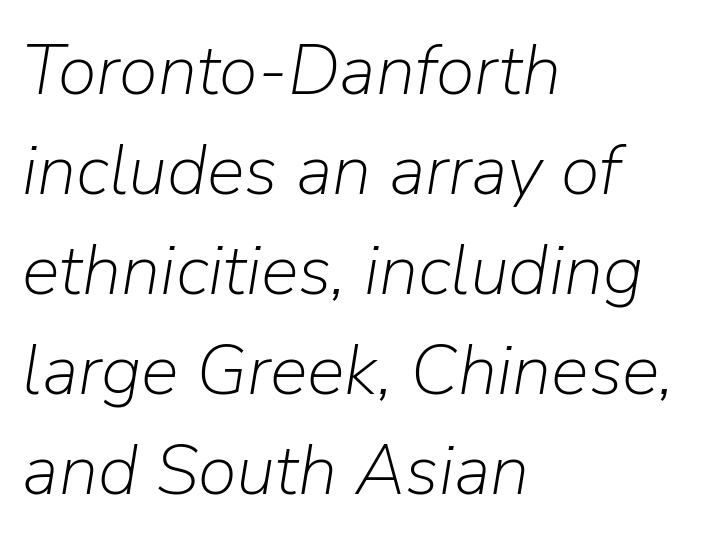
Q: Is the text bold? A: No.
Q: Is the text italic (slanted)? A: Yes, it leans right by about 9 degrees.
Q: Is the text underlined? A: No.
Q: How is the paragraph aligned? A: Left-aligned.
Q: Is the spacing between letters normal or unusually wide? A: Normal.
Q: Is the spacing between lines tight, normal or loose? A: Normal.
Q: Width (condensed, normal, or wide)? A: Normal.
Q: Stroke contrast? A: Low.
Q: x-height? A: Medium.
Q: Monospaced? A: No.
